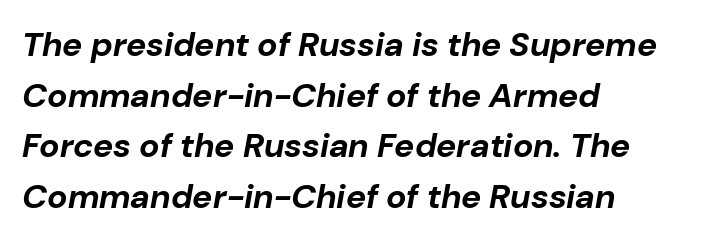
Glyph-to-glyph distance matches everyday printed text. The lines are quadded left. Rule under the text: the space is simply empty. Note the varied advance widths — an 'i' is clearly narrower than an 'm'. Vertically, the passage feels balanced, rows spaced as you'd expect. Every character sits at an angle, as italics do.
